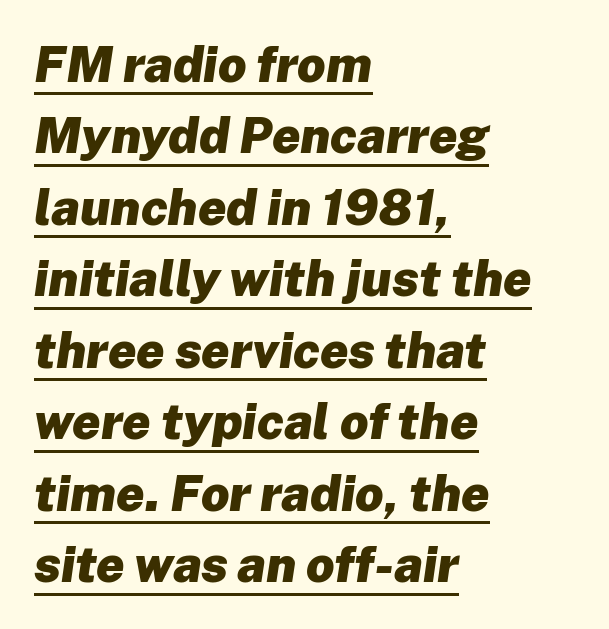
{"italic": "yes", "lean": "right", "slant_degrees": 8, "bold": "yes", "weight": "heavy", "width": "normal", "stroke_contrast": "low", "x_height": "medium", "monospaced": "no", "underline": "yes", "align": "left", "line_spacing": "normal", "line_spacing_ratio": 1.43, "letter_spacing": "normal", "letter_spacing_em": 0.0, "glyph_px": 50}
